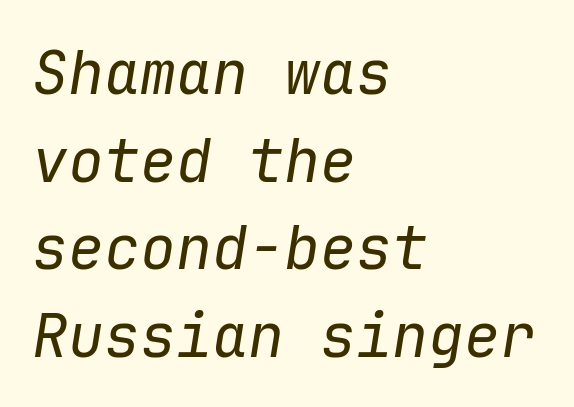
The image shows 60 px regular-weight type, italic (leaning right), monospaced; set left-aligned, normal line spacing (1.46x), normal letter spacing, not underlined; low stroke contrast and a medium x-height.
